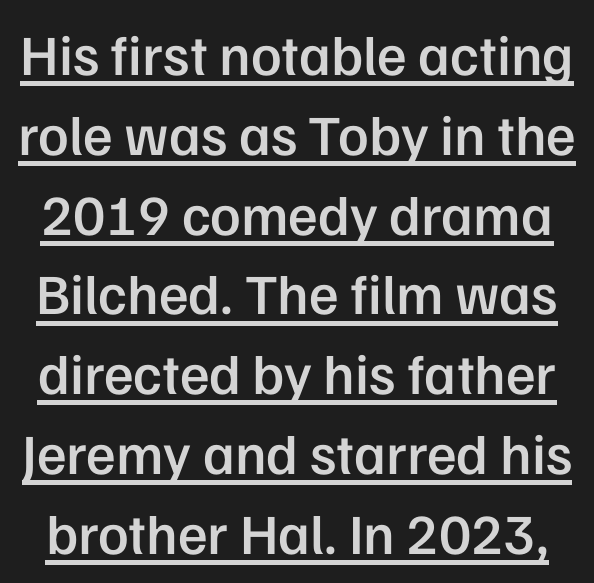
The image shows 57 px semibold sans-serif type, upright; set normal line spacing (1.4x), normal letter spacing, underlined; low stroke contrast and a medium x-height.
